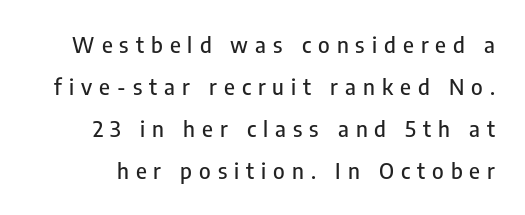
The zone under the glyphs is completely vacant. The line-height multiplier appears high, well above default. The font's upright variant was chosen for this text. The gaps between neighbouring characters are conspicuously large.
